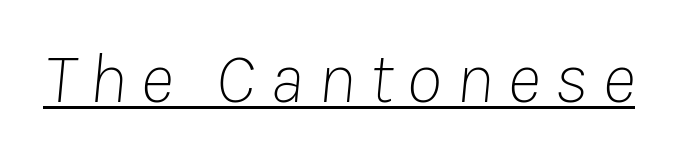
Q: Is the text bold? A: No.
Q: Is the text italic (slanted)? A: Yes, it leans right by about 8 degrees.
Q: Is the text underlined? A: Yes.
Q: Width (condensed, normal, or wide)? A: Normal.
Q: Stroke contrast? A: Low.
Q: x-height? A: Medium.
Q: Monospaced? A: No.
